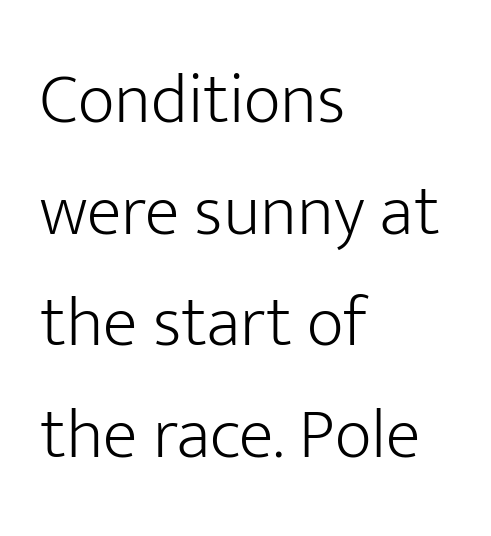
Is this a fixed-width face? No — the glyphs have proportional, varying widths. The font's upright variant was chosen for this text. The font family rendered here belongs to the sans-serif group. The paragraph shown leans on its left margin. Descenders hang freely into open space. No heavy texture on the line: the type isn't bold.
